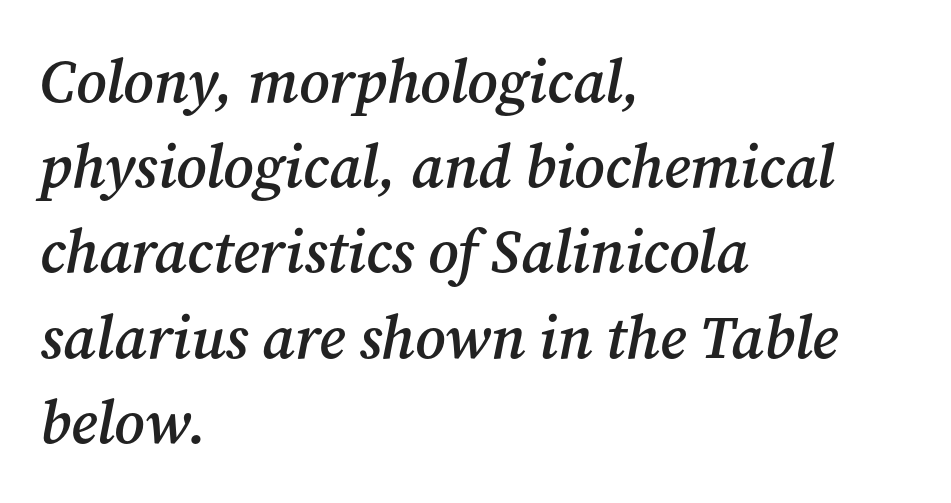
The image shows 60 px semibold serif type, italic (leaning right); set left-aligned, normal line spacing (1.42x), normal letter spacing, not underlined; medium stroke contrast and a medium x-height.
